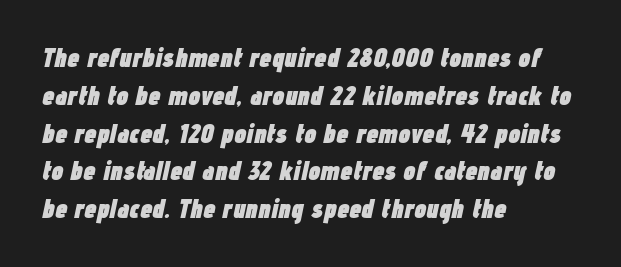
The image shows 27 px bold type, italic (leaning right); set left-aligned, normal line spacing (1.4x), normal letter spacing, not underlined.
